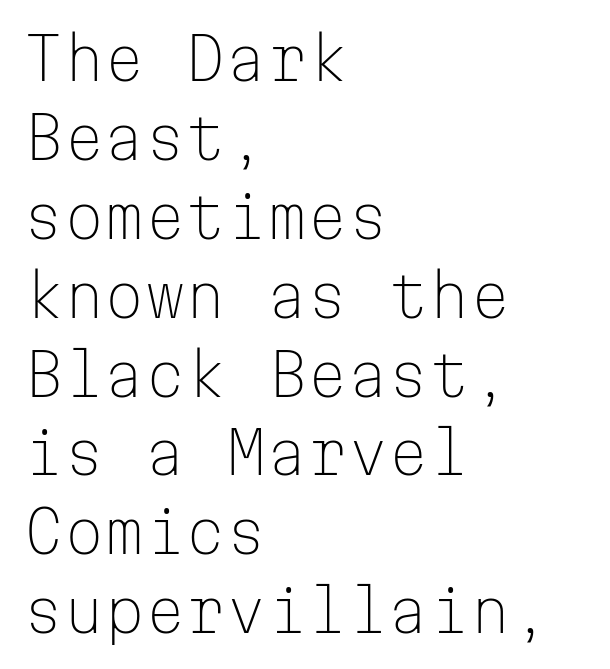
The image shows 58 px light sans-serif type, upright, monospaced; set left-aligned, normal line spacing (1.36x), normal letter spacing, not underlined; low stroke contrast and a medium x-height.
